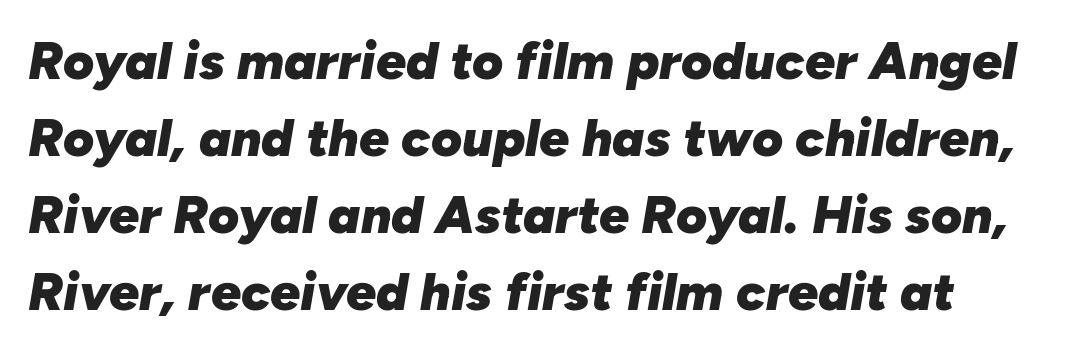
{"italic": "yes", "lean": "right", "slant_degrees": 10, "bold": "yes", "weight": "heavy", "width": "normal", "stroke_contrast": "low", "x_height": "medium", "monospaced": "no", "underline": "no", "line_spacing": "normal", "line_spacing_ratio": 1.45, "letter_spacing": "normal", "letter_spacing_em": 0.0, "glyph_px": 53}
